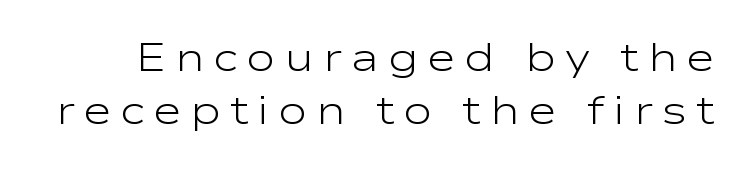
Character widths vary here, with narrow letters taking less room than wide ones. The weight would be labelled regular, book, light, or lighter still. Grotesque or geometric, the face here clearly has no serifs. Each word looks stretched out because of the extra space between its letters.
